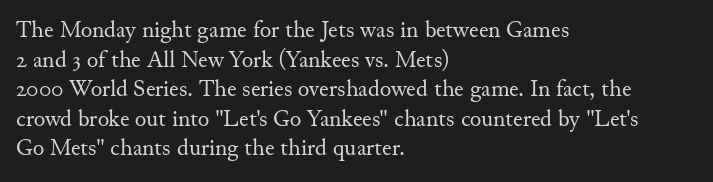
{"italic": "no", "bold": "no", "underline": "no", "align": "left", "line_spacing_ratio": 1.23, "letter_spacing": "normal", "letter_spacing_em": 0.0, "glyph_px": 24}
